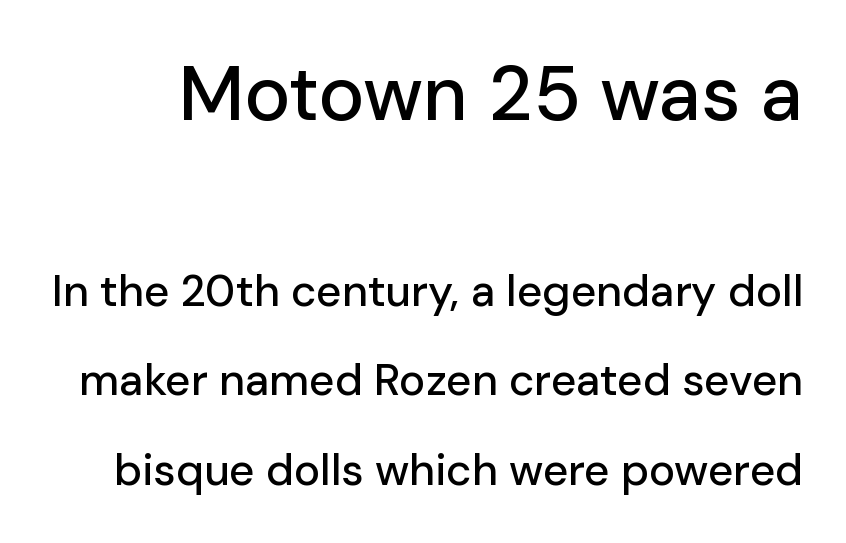
{"serif": "no", "italic": "no", "width": "normal", "stroke_contrast": "low", "x_height": "medium", "monospaced": "no", "underline": "no", "line_spacing": "loose", "line_spacing_ratio": 2.04, "letter_spacing": "normal", "letter_spacing_em": 0.0, "larger_block": "first", "size_ratio": 1.75, "glyph_px": 77}
